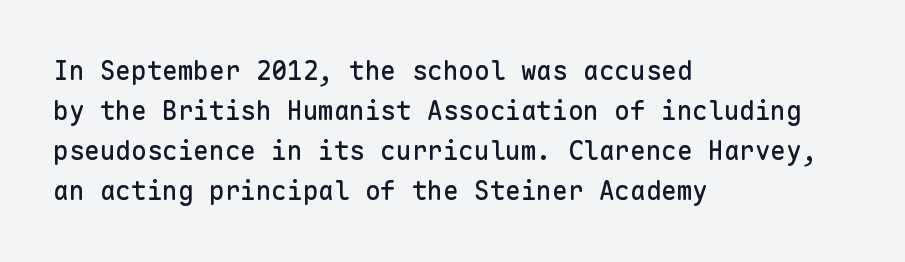
Descender tails drop into unmarked territory. Each word holds together tightly as a unit, with standard inter-letter gaps. Style check: upright. A student would call this left alignment; a typographer would say flush left, rag right. If you measured baseline to baseline, you'd find a middling distance.
